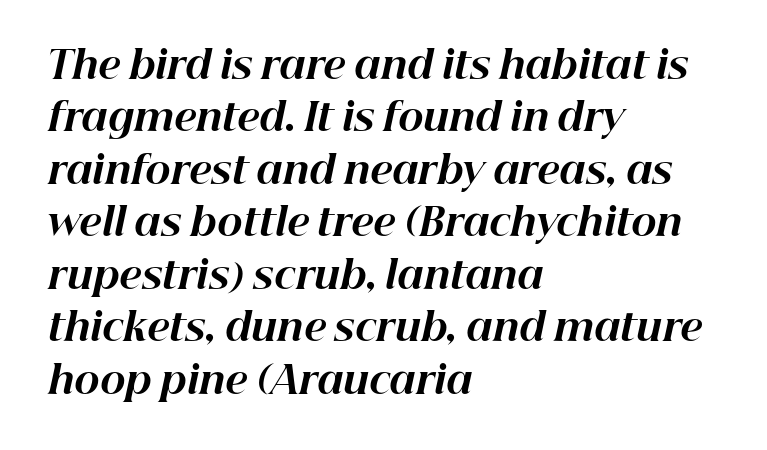
{"italic": "yes", "lean": "right", "slant_degrees": 12, "bold": "yes", "weight": "bold", "width": "normal", "stroke_contrast": "high", "x_height": "medium", "monospaced": "no", "underline": "no", "align": "left", "line_spacing": "normal", "line_spacing_ratio": 1.38, "letter_spacing": "normal", "letter_spacing_em": 0.0, "glyph_px": 38}
